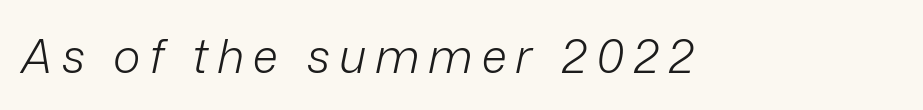
{"italic": "yes", "lean": "right", "slant_degrees": 12, "bold": "no", "weight": "light", "width": "normal", "stroke_contrast": "low", "x_height": "medium", "monospaced": "no", "underline": "no", "glyph_px": 47}
